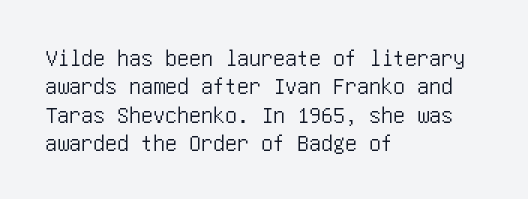
The image shows 24 px text type, upright; set left-aligned, line spacing 1.18x, normal letter spacing, not underlined.
